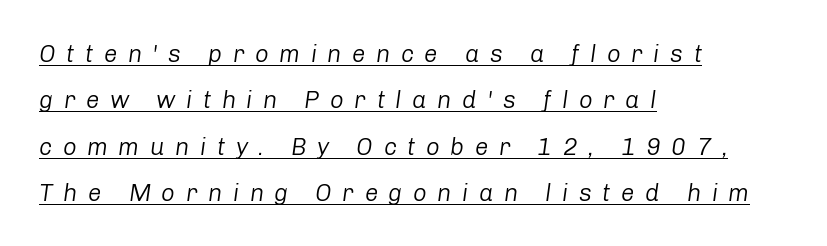
{"italic": "yes", "lean": "right", "slant_degrees": 8, "bold": "no", "underline": "yes", "align": "left", "line_spacing": "loose", "line_spacing_ratio": 1.93, "letter_spacing": "wide", "letter_spacing_em": 0.44, "glyph_px": 24}
